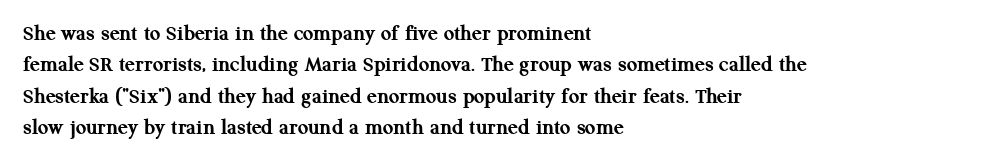
If you drew a line through each stem, it would be perfectly vertical. The face used here has the dense, thick strokes of a bold. All the whitespace from short lines collects on the right. Observe the ordinary spacing: letters are neighbours, not strangers. Rule under the text: the space is simply empty.
